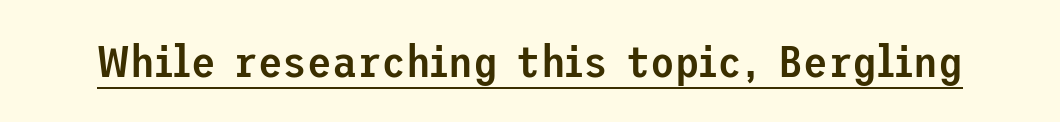
Q: Is the text bold? A: Semi-bold.
Q: Is the text italic (slanted)? A: No, it is upright.
Q: Is the typeface a serif or a sans-serif typeface? A: Sans-serif.
Q: Is the text underlined? A: Yes.
Q: Is the spacing between letters normal or unusually wide? A: Normal.
Q: Width (condensed, normal, or wide)? A: Normal.
Q: Stroke contrast? A: Low.
Q: x-height? A: Medium.
